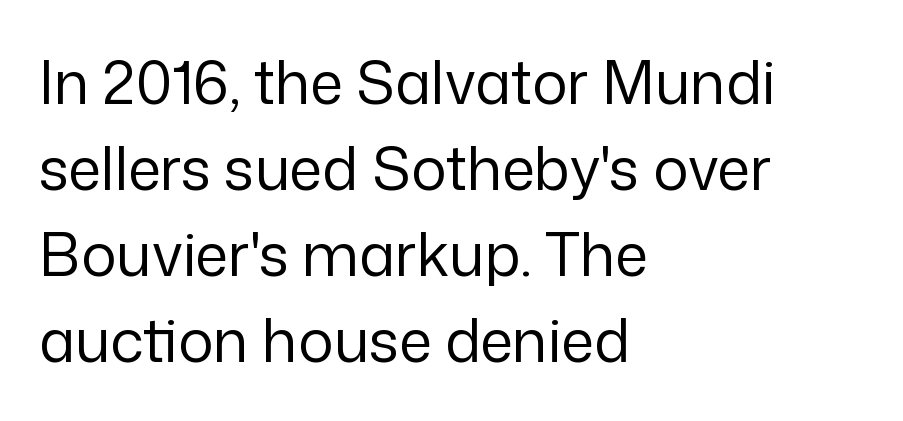
{"serif": "no", "italic": "no", "bold": "no", "weight": "regular", "width": "normal", "stroke_contrast": "low", "x_height": "medium", "monospaced": "no", "underline": "no", "align": "left", "line_spacing": "normal", "line_spacing_ratio": 1.46, "letter_spacing": "normal", "letter_spacing_em": 0.0, "glyph_px": 59}
